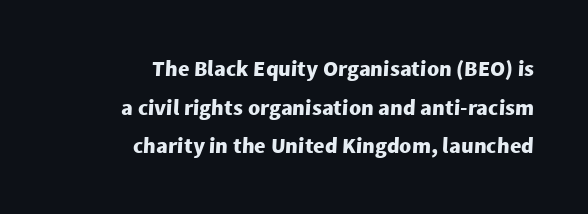
Q: Is the text bold? A: Yes.
Q: Is the text underlined? A: No.
Q: How is the paragraph aligned? A: Right-aligned.
Q: Is the spacing between letters normal or unusually wide? A: Normal.
